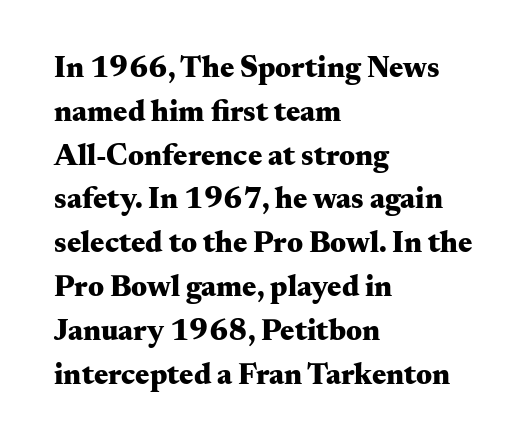
The letters are bold, with thick, heavy strokes. These lines were composed using upright roman letters. The letters advance in unequal steps, a hallmark of proportional type. The paragraph has a hard left edge and a soft right edge.
